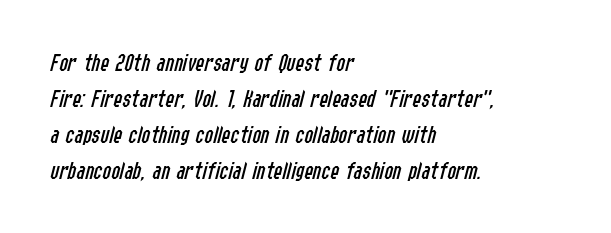
Q: Is the text bold? A: No.
Q: Is the text italic (slanted)? A: Yes, it leans right by about 14 degrees.
Q: Is the text underlined? A: No.
Q: How is the paragraph aligned? A: Left-aligned.
Q: Is the spacing between letters normal or unusually wide? A: Normal.
Q: Is the spacing between lines tight, normal or loose? A: Normal.
